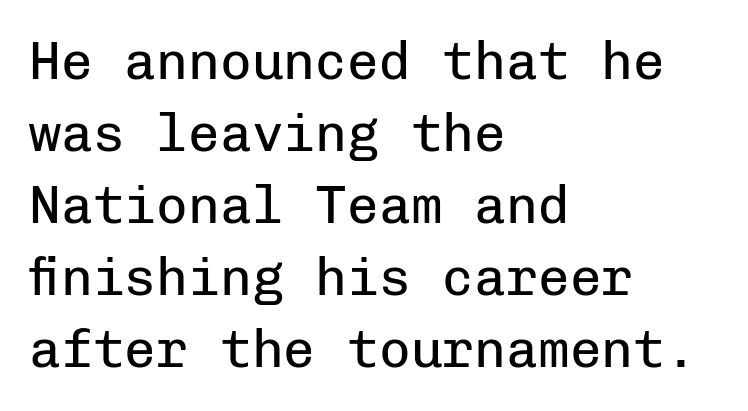
{"serif": "no", "italic": "no", "bold": "no", "weight": "regular", "width": "normal", "stroke_contrast": "low", "x_height": "medium", "monospaced": "yes", "underline": "no", "align": "left", "line_spacing": "normal", "line_spacing_ratio": 1.36, "letter_spacing": "normal", "letter_spacing_em": 0.0, "glyph_px": 53}
